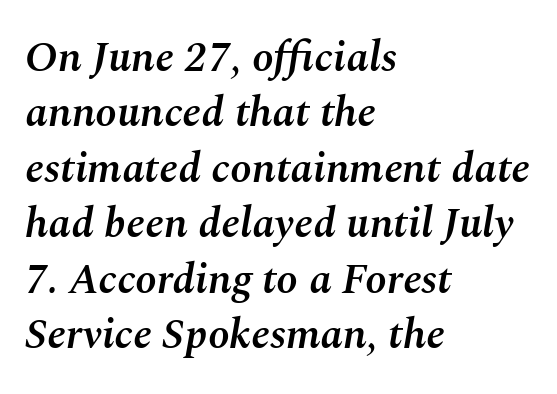
{"italic": "yes", "lean": "right", "slant_degrees": 10, "bold": "semi", "weight": "semibold", "width": "normal", "stroke_contrast": "medium", "x_height": "medium", "monospaced": "no", "underline": "no", "align": "left", "line_spacing": "normal", "line_spacing_ratio": 1.29, "letter_spacing": "normal", "letter_spacing_em": 0.0, "glyph_px": 43}
